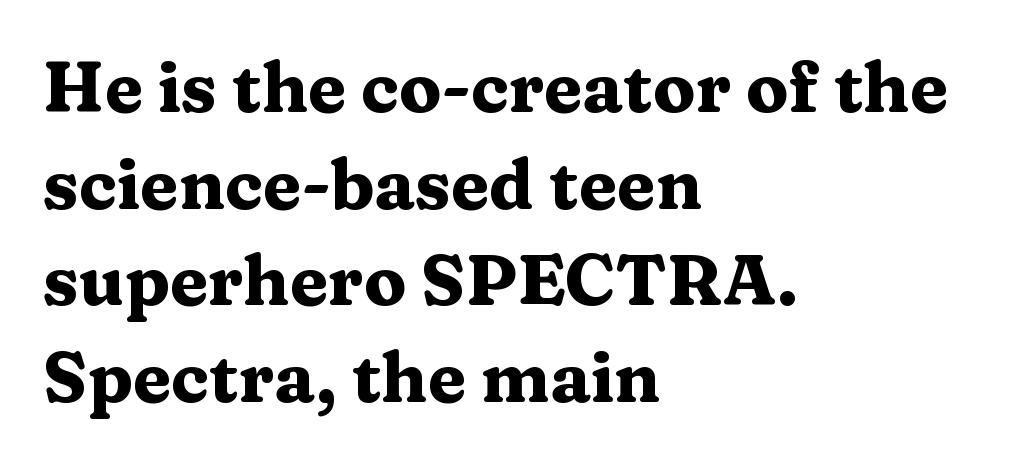
The image shows 70 px heavy, wide serif type, upright; set left-aligned, normal line spacing (1.38x), normal letter spacing, not underlined; medium stroke contrast and a medium x-height.
